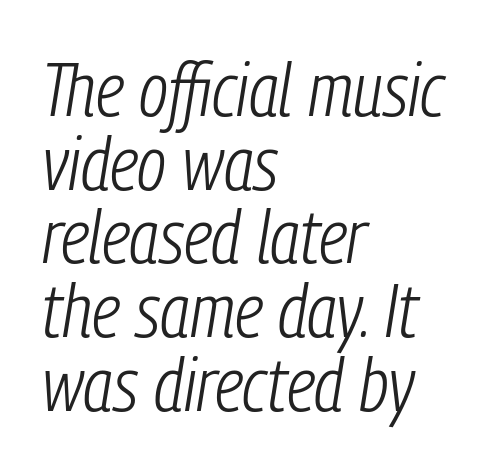
The image shows 76 px light, condensed type, italic (leaning right); set left-aligned, tight line spacing (0.97x), normal letter spacing, not underlined; low stroke contrast and a medium x-height.
